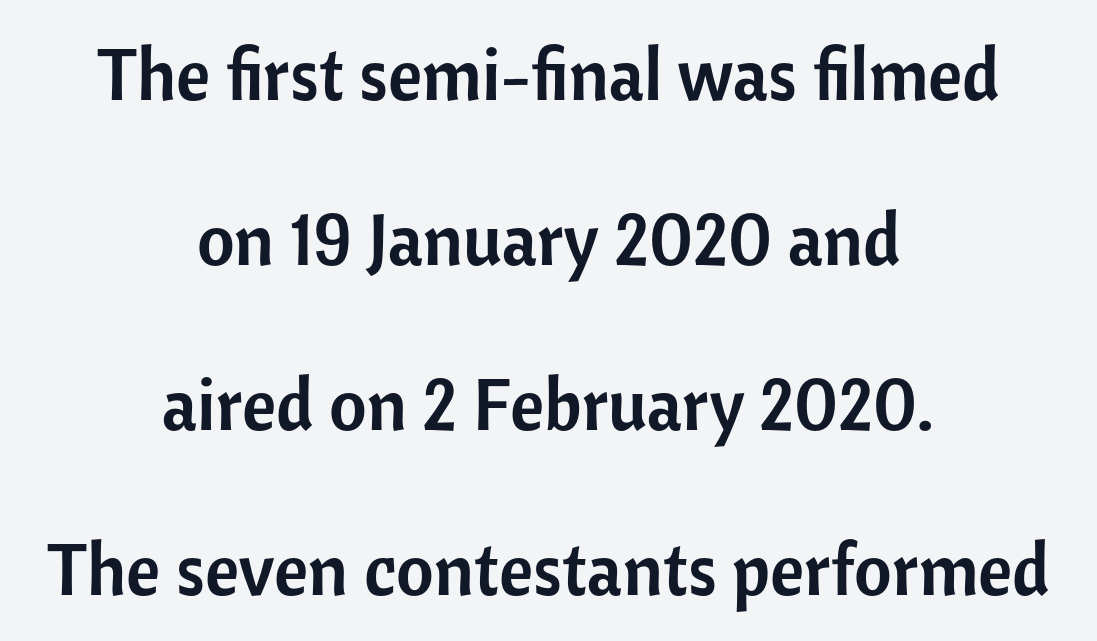
Do the characters align in a grid? No, the font is proportional. Every character sits straight up, as roman type does. Where is the straight margin? There isn't one; the lines are centered. Only glyphs here, with clear space below each row. The face used here is rendered with its standard letterfit. Compared with typical paragraphs, the rows here are farther apart.
